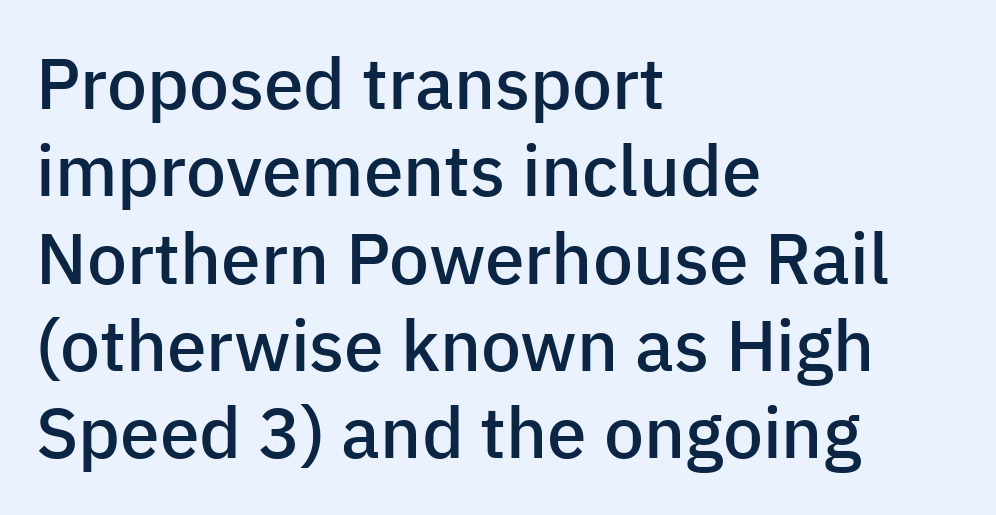
Q: Is the text bold? A: Semi-bold.
Q: Is the text italic (slanted)? A: No, it is upright.
Q: Is the typeface a serif or a sans-serif typeface? A: Sans-serif.
Q: Is the text underlined? A: No.
Q: How is the paragraph aligned? A: Left-aligned.
Q: Is the spacing between letters normal or unusually wide? A: Normal.
Q: Width (condensed, normal, or wide)? A: Normal.
Q: Stroke contrast? A: Low.
Q: x-height? A: Medium.
Q: Monospaced? A: No.
